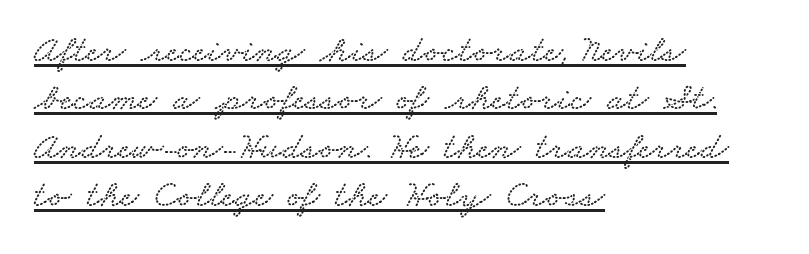
{"serif": "yes", "width": "wide", "stroke_contrast": "low", "x_height": "small", "monospaced": "no", "underline": "yes", "align": "left", "line_spacing_ratio": 1.24, "letter_spacing": "normal", "letter_spacing_em": 0.0, "glyph_px": 39}
